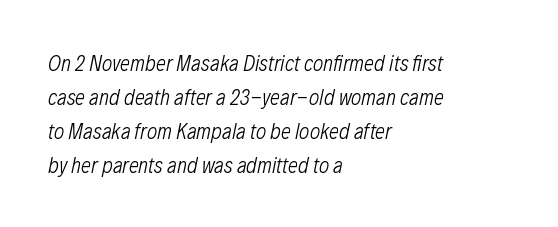
Nobody touched the tracking dial on this one. Normally led — the rows are evenly, conventionally spaced. Letters have the restrained weight of plain body copy at most. Does the copy run flush right? No — it runs flush left. Any mark beneath the type? The region is blank. Observe the lean: these are italic letterforms.
